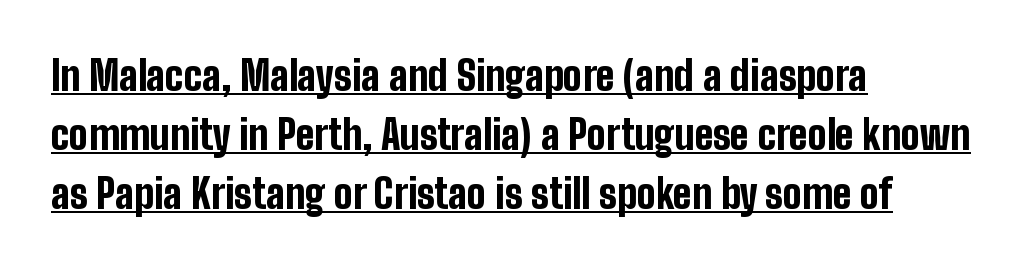
{"serif": "no", "italic": "no", "bold": "yes", "weight": "bold", "width": "condensed", "stroke_contrast": "low", "x_height": "medium", "monospaced": "no", "underline": "yes", "align": "left", "line_spacing": "normal", "line_spacing_ratio": 1.48, "letter_spacing": "normal", "letter_spacing_em": 0.0, "glyph_px": 40}
